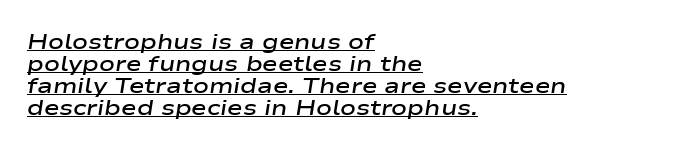
The image shows 21 px text type, italic (leaning right); set left-aligned, tight line spacing (1.05x), normal letter spacing, underlined.
